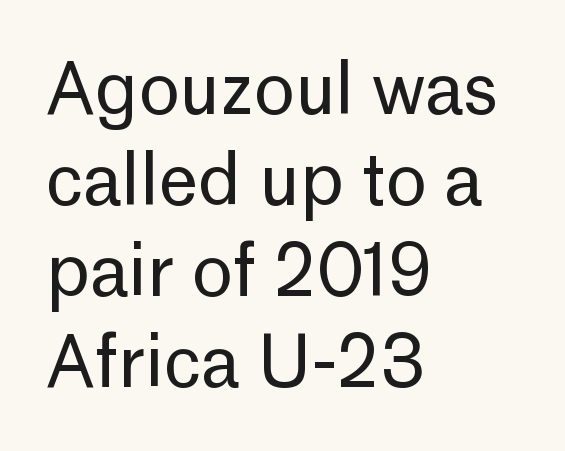
The face used here is proportionally spaced, like ordinary book or web type. This reads as an unemphasized weight, regular at the heaviest. One-word summary of the alignment: left. Does extra space separate the letters? No, they use regular spacing. Classification — sans serif.
